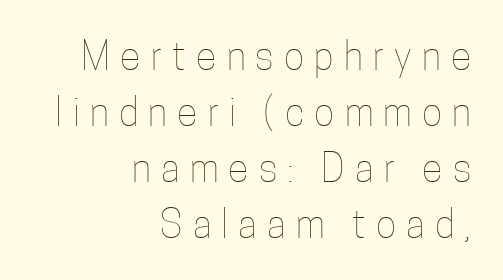
{"italic": "no", "bold": "no", "weight": "thin", "width": "condensed", "stroke_contrast": "low", "x_height": "medium", "monospaced": "no", "underline": "no", "align": "right", "line_spacing": "normal", "line_spacing_ratio": 1.47, "letter_spacing": "wide", "letter_spacing_em": 0.27, "glyph_px": 38}
